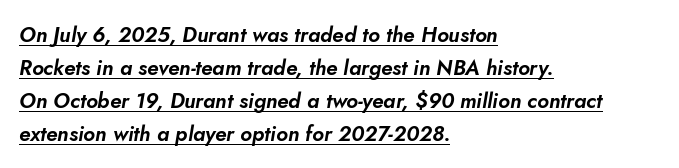
Q: Is the text italic (slanted)? A: Yes, it leans right by about 10 degrees.
Q: Is the text underlined? A: Yes.
Q: How is the paragraph aligned? A: Left-aligned.
Q: Is the spacing between letters normal or unusually wide? A: Normal.
Q: Is the spacing between lines tight, normal or loose? A: Normal.
